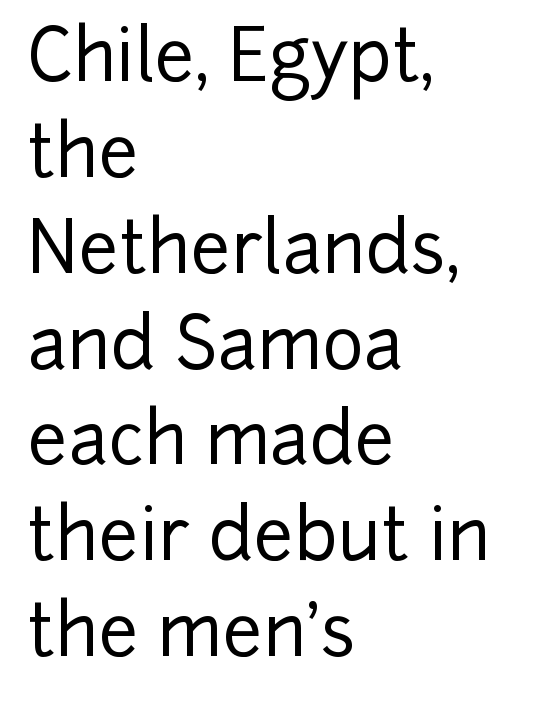
Looks like regular typesetting: each glyph gets only the width it needs. Type style note: lacks serifs. Underline: absent. Each line starts at the same left margin while the right side varies. The block of text has a typical density, with ordinary space between rows. The rendering keeps characters at their native spacing.
